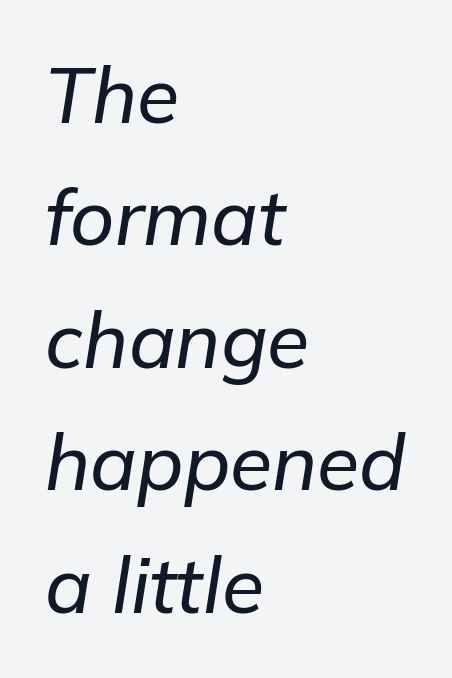
{"italic": "yes", "lean": "right", "slant_degrees": 9, "width": "normal", "stroke_contrast": "low", "x_height": "medium", "monospaced": "no", "underline": "no", "align": "left", "line_spacing": "normal", "line_spacing_ratio": 1.59, "letter_spacing": "normal", "letter_spacing_em": 0.0, "glyph_px": 77}
